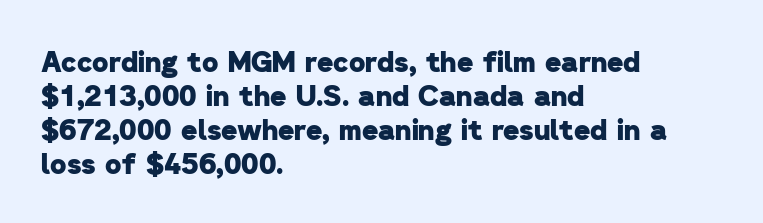
{"serif": "no", "bold": "yes", "weight": "heavy", "width": "normal", "stroke_contrast": "low", "x_height": "medium", "monospaced": "no", "underline": "no", "align": "left", "line_spacing_ratio": 1.21, "letter_spacing": "normal", "letter_spacing_em": 0.0, "glyph_px": 28}
